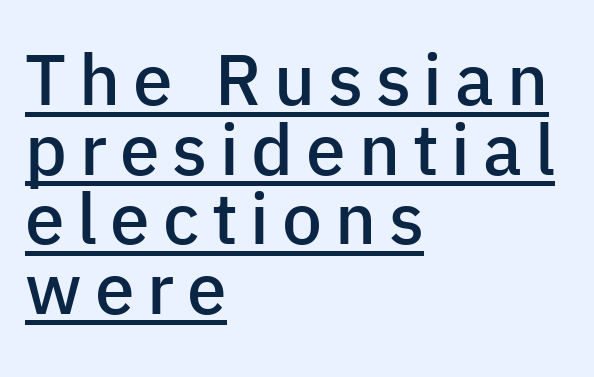
The image shows 71 px semibold sans-serif type, upright; set left-aligned, tight line spacing (0.98x), underlined; low stroke contrast and a medium x-height.
